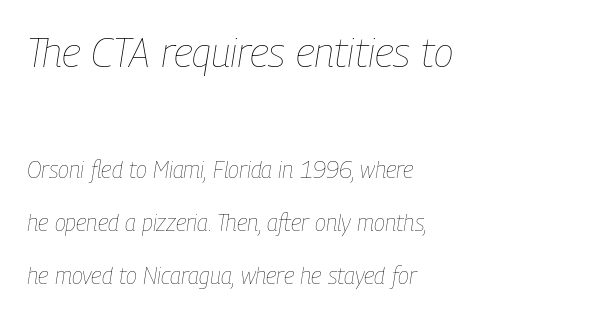
Looking at the ascenders, they clearly lean. The earlier block is typeset at a bigger size than the later block. Regarding leading, the lines here are spaced well apart. Character widths vary here, with narrow letters taking less room than wide ones.
